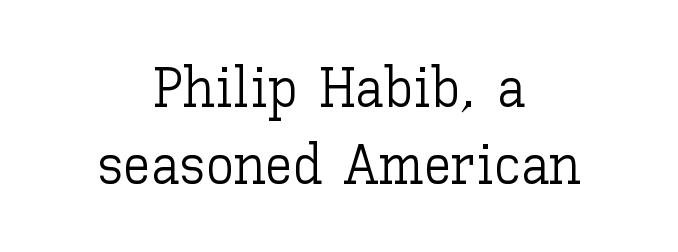
Character widths vary here, with narrow letters taking less room than wide ones. The setting favours the middle, as headings and verse often do. The space between consecutive lines is moderate. The face used here is rendered with its standard letterfit. The space directly below the letters is spotless.
